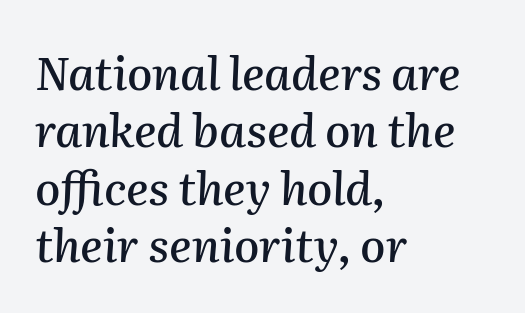
{"italic": "yes", "lean": "right", "slant_degrees": 2, "width": "normal", "stroke_contrast": "medium", "x_height": "medium", "monospaced": "no", "underline": "no", "align": "left", "line_spacing": "normal", "line_spacing_ratio": 1.25, "letter_spacing": "normal", "letter_spacing_em": 0.0, "glyph_px": 46}
